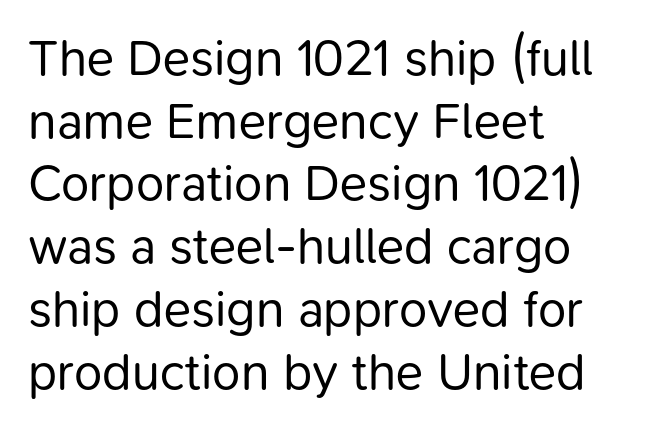
Q: Is the text bold? A: No.
Q: Is the text italic (slanted)? A: No, it is upright.
Q: Is the typeface a serif or a sans-serif typeface? A: Sans-serif.
Q: Is the text underlined? A: No.
Q: How is the paragraph aligned? A: Left-aligned.
Q: Is the spacing between letters normal or unusually wide? A: Normal.
Q: Width (condensed, normal, or wide)? A: Normal.
Q: Stroke contrast? A: Low.
Q: x-height? A: Medium.
Q: Monospaced? A: No.
